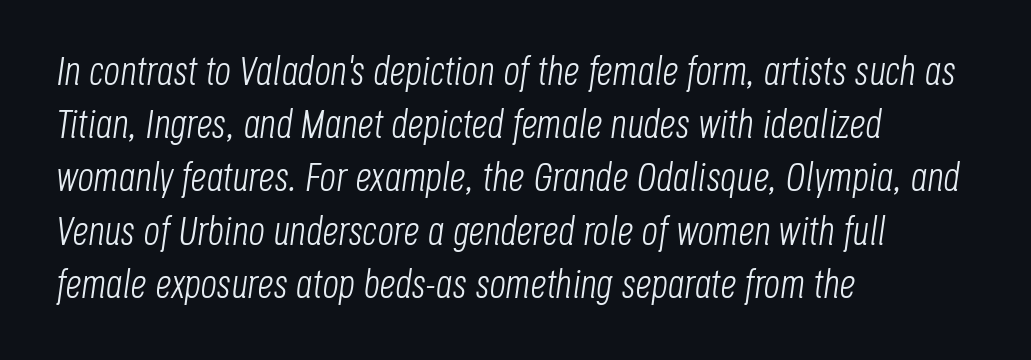
Q: Is the text bold? A: No.
Q: Is the text italic (slanted)? A: Yes, it leans right by about 8 degrees.
Q: Is the text underlined? A: No.
Q: How is the paragraph aligned? A: Left-aligned.
Q: Is the spacing between letters normal or unusually wide? A: Normal.
Q: Is the spacing between lines tight, normal or loose? A: Normal.
Q: Width (condensed, normal, or wide)? A: Condensed.
Q: Stroke contrast? A: Low.
Q: x-height? A: Large.
Q: Monospaced? A: No.
